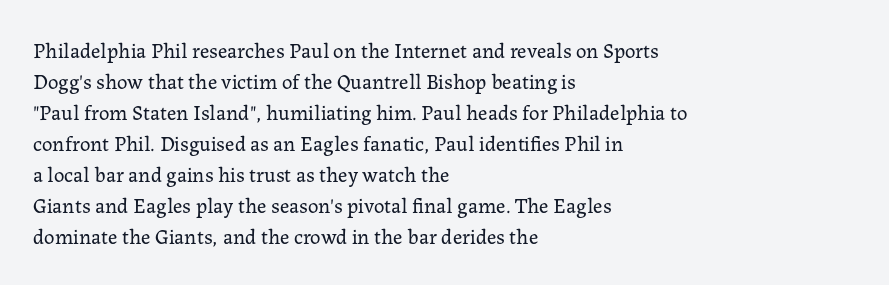
{"italic": "no", "bold": "no", "underline": "no", "align": "left", "line_spacing": "normal", "line_spacing_ratio": 1.48, "letter_spacing": "normal", "letter_spacing_em": 0.0, "glyph_px": 21}
